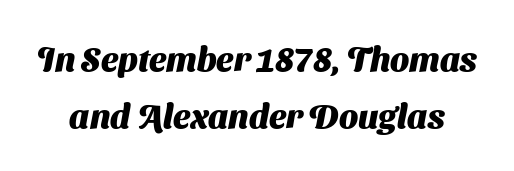
Q: Is the text bold? A: Yes.
Q: Is the typeface a serif or a sans-serif typeface? A: Sans-serif.
Q: Is the text underlined? A: No.
Q: Is the spacing between letters normal or unusually wide? A: Normal.
Q: Is the spacing between lines tight, normal or loose? A: Normal.
Q: Width (condensed, normal, or wide)? A: Normal.
Q: Stroke contrast? A: Medium.
Q: x-height? A: Medium.
Q: Monospaced? A: No.
